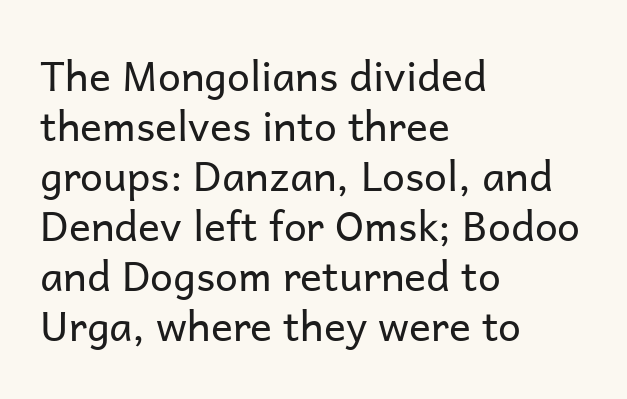
Q: Is the text bold? A: No.
Q: Is the text italic (slanted)? A: No, it is upright.
Q: Is the typeface a serif or a sans-serif typeface? A: Sans-serif.
Q: Is the text underlined? A: No.
Q: How is the paragraph aligned? A: Left-aligned.
Q: Is the spacing between letters normal or unusually wide? A: Normal.
Q: Width (condensed, normal, or wide)? A: Normal.
Q: Stroke contrast? A: Low.
Q: x-height? A: Medium.
Q: Monospaced? A: No.
